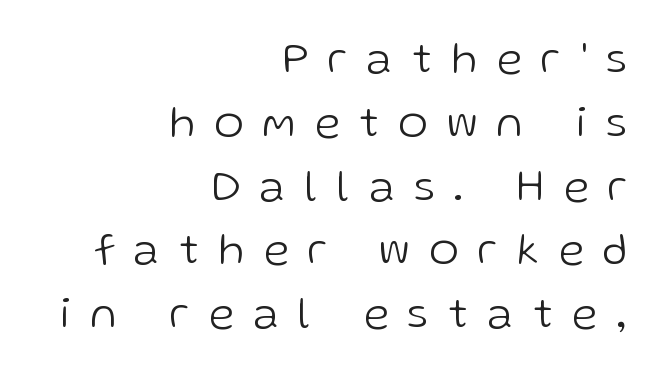
Q: Is the text bold? A: No.
Q: Is the text italic (slanted)? A: No, it is upright.
Q: Is the typeface a serif or a sans-serif typeface? A: Sans-serif.
Q: Is the text underlined? A: No.
Q: How is the paragraph aligned? A: Right-aligned.
Q: Is the spacing between letters normal or unusually wide? A: Unusually wide.
Q: Is the spacing between lines tight, normal or loose? A: Normal.
Q: Width (condensed, normal, or wide)? A: Normal.
Q: Stroke contrast? A: Low.
Q: x-height? A: Medium.
Q: Monospaced? A: No.
